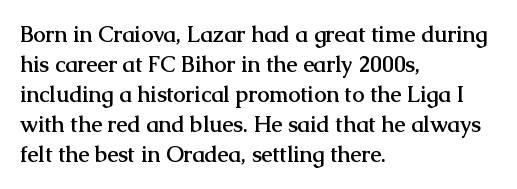
The image shows 22 px bold type, upright; set left-aligned, normal line spacing (1.36x), normal letter spacing, not underlined.
